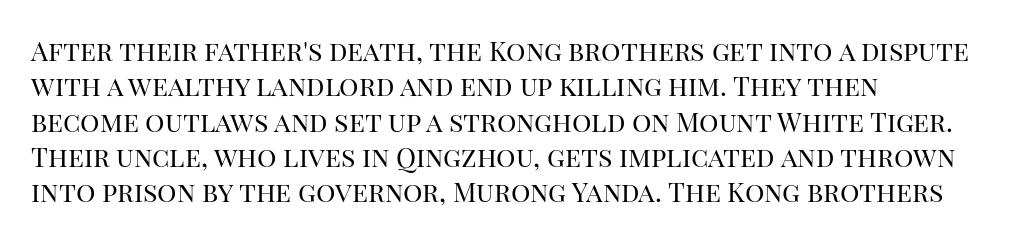
Line beginnings align vertically; line endings do not. The typography opts for an upright posture over an oblique one. Baseline-to-baseline distance is the conventional proportion of letter height. The characters are drawn with everyday or finer stroke widths. Here the glyphs are tracked normally, forming tight word shapes.
